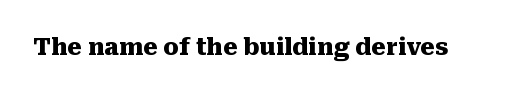
{"italic": "no", "bold": "yes", "underline": "no", "letter_spacing": "normal", "letter_spacing_em": 0.0, "glyph_px": 23}
